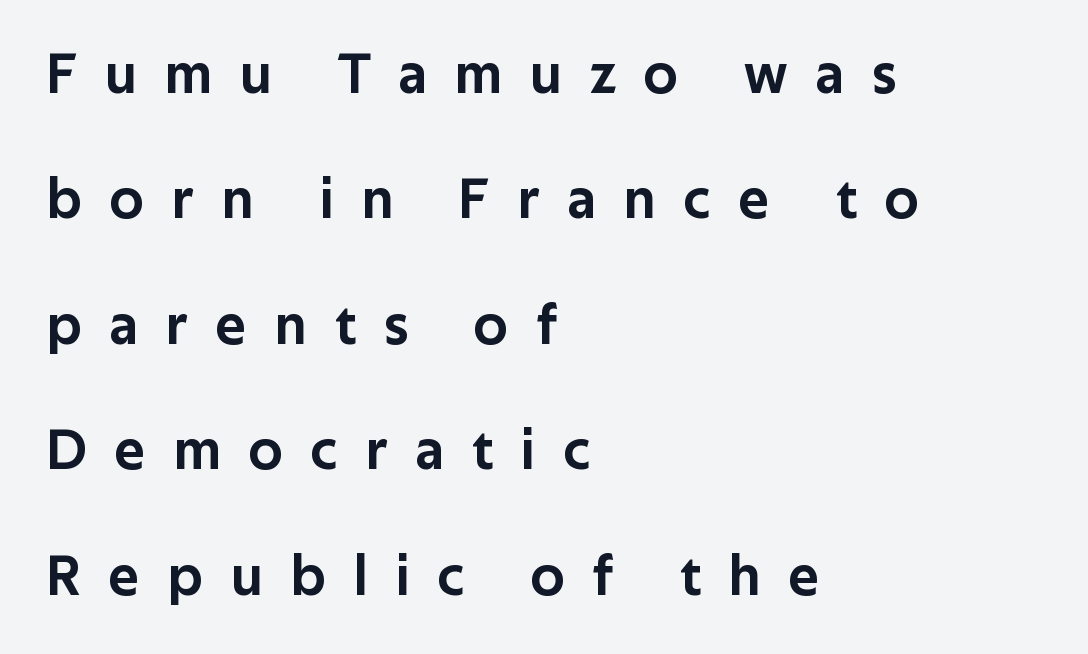
{"serif": "no", "italic": "no", "width": "normal", "stroke_contrast": "low", "x_height": "medium", "monospaced": "no", "underline": "no", "align": "left", "line_spacing": "loose", "line_spacing_ratio": 2.2, "letter_spacing": "wide", "letter_spacing_em": 0.5, "glyph_px": 57}
